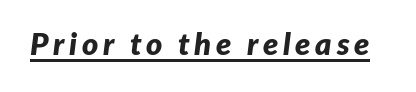
Looks like regular typesetting: each glyph gets only the width it needs. Notice how thick the strokes are: this is what a full bold looks like. The passage shown leans; its letterforms are oblique. In designer terms, the underline attribute is active on this setting.
